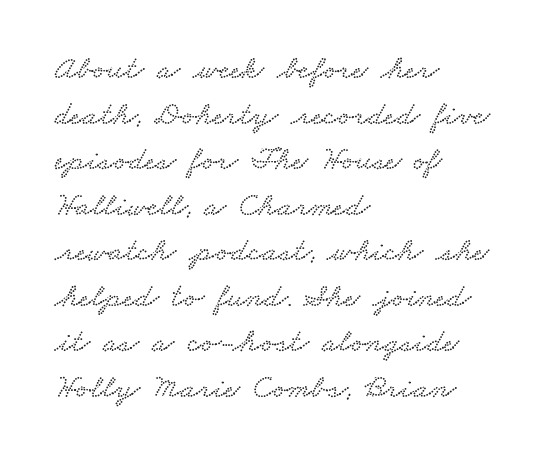
{"serif": "yes", "width": "wide", "stroke_contrast": "low", "x_height": "small", "monospaced": "no", "underline": "no", "align": "left", "line_spacing": "normal", "line_spacing_ratio": 1.38, "letter_spacing": "normal", "letter_spacing_em": 0.0, "glyph_px": 33}
